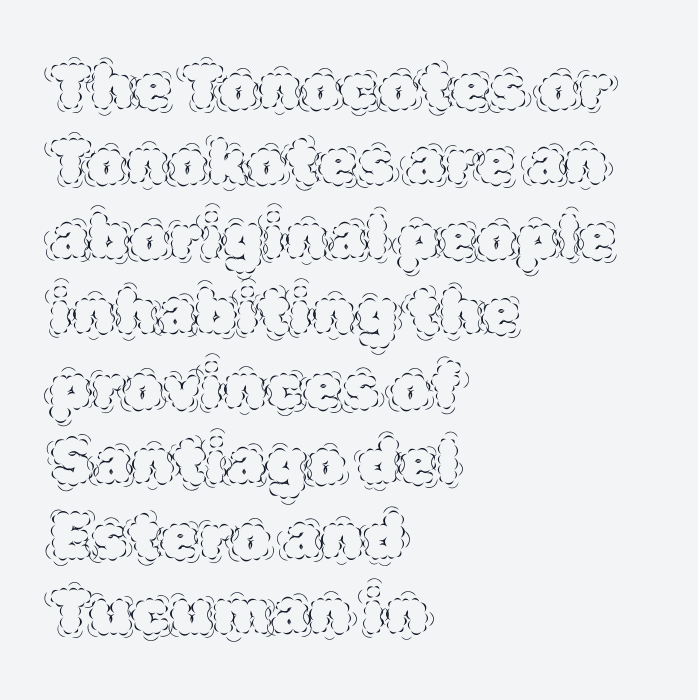
{"italic": "no", "bold": "no", "weight": "thin", "width": "normal", "x_height": "large", "monospaced": "no", "underline": "no", "align": "left", "line_spacing_ratio": 1.21, "letter_spacing": "normal", "letter_spacing_em": 0.0, "glyph_px": 62}
